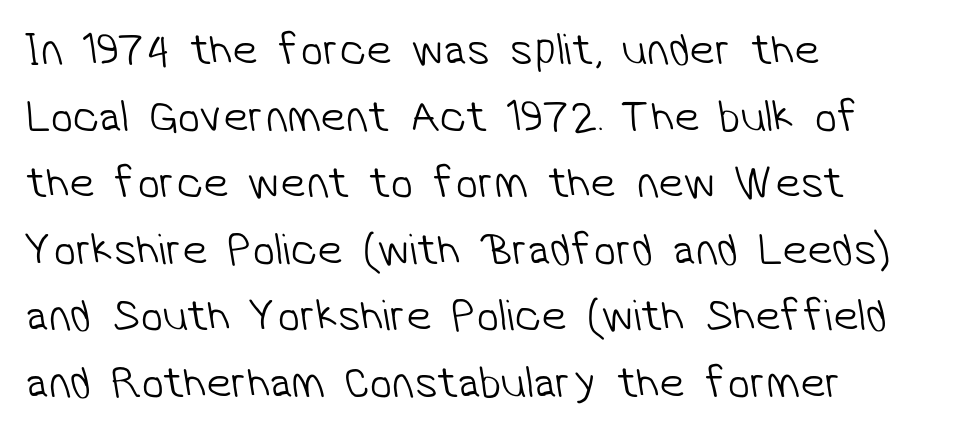
{"serif": "no", "bold": "no", "weight": "light", "width": "normal", "stroke_contrast": "low", "x_height": "medium", "monospaced": "no", "underline": "no", "align": "left", "line_spacing": "normal", "line_spacing_ratio": 1.48, "letter_spacing": "normal", "letter_spacing_em": 0.0, "glyph_px": 45}
